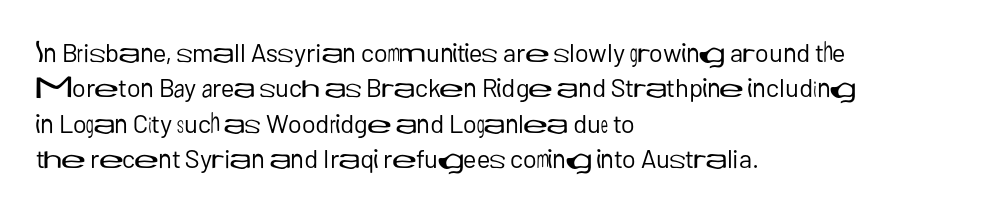
Q: Is the text bold? A: No.
Q: Is the text italic (slanted)? A: No, it is upright.
Q: Is the text underlined? A: No.
Q: How is the paragraph aligned? A: Left-aligned.
Q: Is the spacing between letters normal or unusually wide? A: Normal.
Q: Is the spacing between lines tight, normal or loose? A: Normal.
